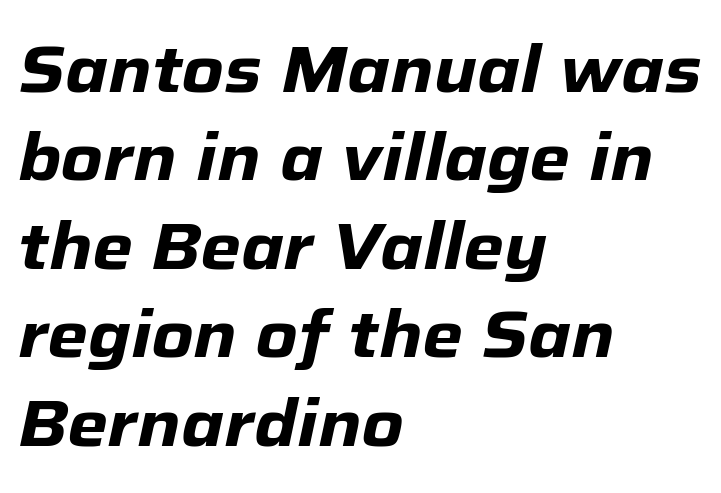
{"italic": "yes", "lean": "right", "slant_degrees": 12, "bold": "yes", "weight": "heavy", "width": "normal", "stroke_contrast": "low", "x_height": "medium", "monospaced": "no", "underline": "no", "align": "left", "line_spacing": "normal", "line_spacing_ratio": 1.36, "letter_spacing": "normal", "letter_spacing_em": 0.0, "glyph_px": 65}
